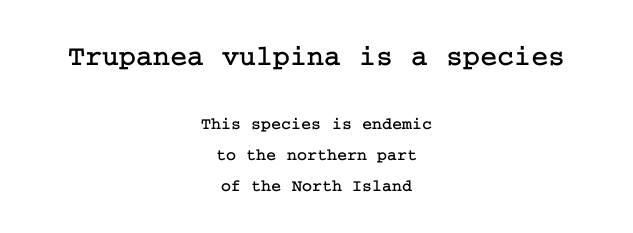
{"serif": "yes", "italic": "no", "width": "normal", "stroke_contrast": "low", "x_height": "medium", "underline": "no", "align": "center", "line_spacing_ratio": 1.83, "letter_spacing": "normal", "letter_spacing_em": 0.0, "larger_block": "first", "size_ratio": 1.71, "glyph_px": 29}
